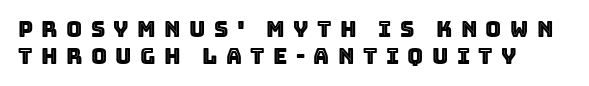
Q: Is the text italic (slanted)? A: No, it is upright.
Q: Is the text underlined? A: No.
Q: Is the spacing between letters normal or unusually wide? A: Unusually wide.
